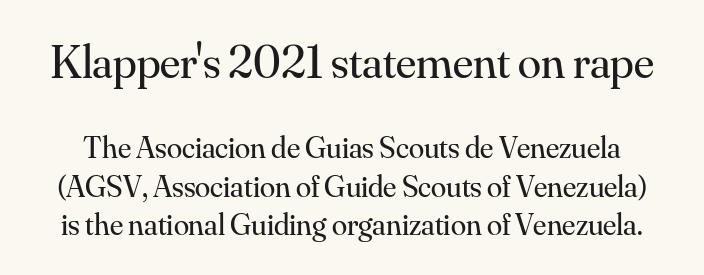
{"serif": "yes", "italic": "no", "bold": "no", "weight": "regular", "width": "normal", "stroke_contrast": "medium", "x_height": "small", "monospaced": "no", "underline": "no", "line_spacing_ratio": 1.23, "letter_spacing": "normal", "letter_spacing_em": 0.0, "larger_block": "first", "size_ratio": 1.52, "glyph_px": 47}
